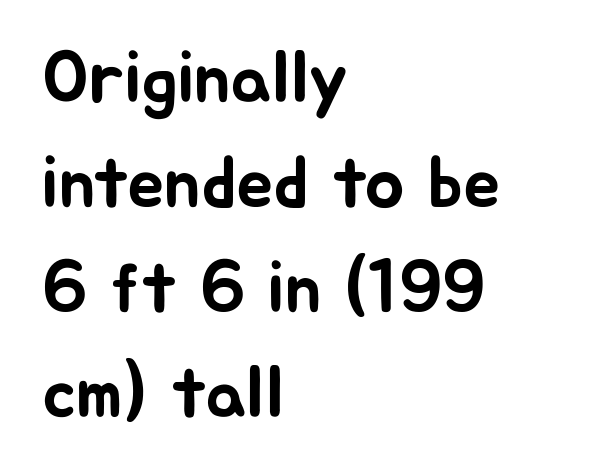
{"serif": "no", "italic": "no", "width": "normal", "stroke_contrast": "low", "x_height": "medium", "monospaced": "no", "underline": "no", "align": "left", "line_spacing": "normal", "line_spacing_ratio": 1.42, "letter_spacing": "normal", "letter_spacing_em": 0.0, "glyph_px": 74}
